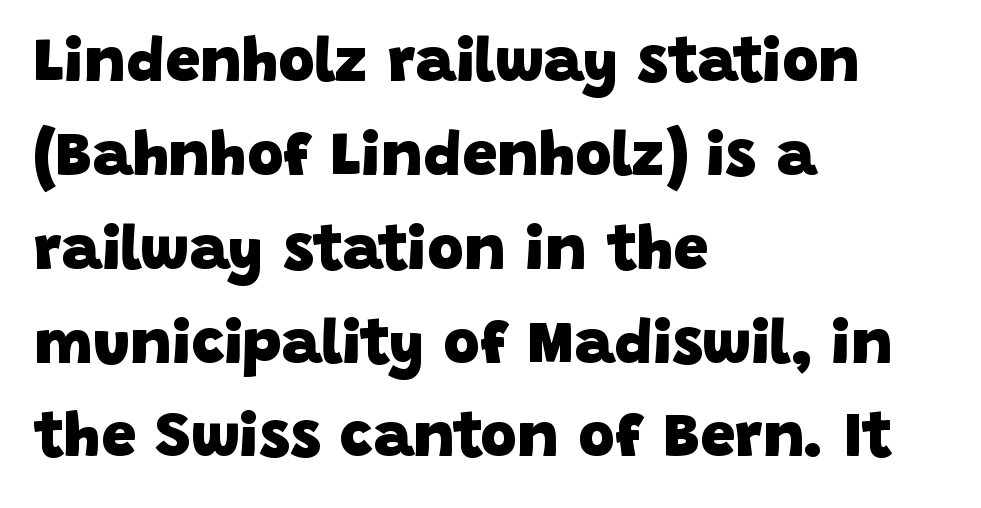
The image shows 63 px heavy sans-serif type; set left-aligned, normal line spacing (1.49x), normal letter spacing, not underlined; low stroke contrast and a large x-height.
